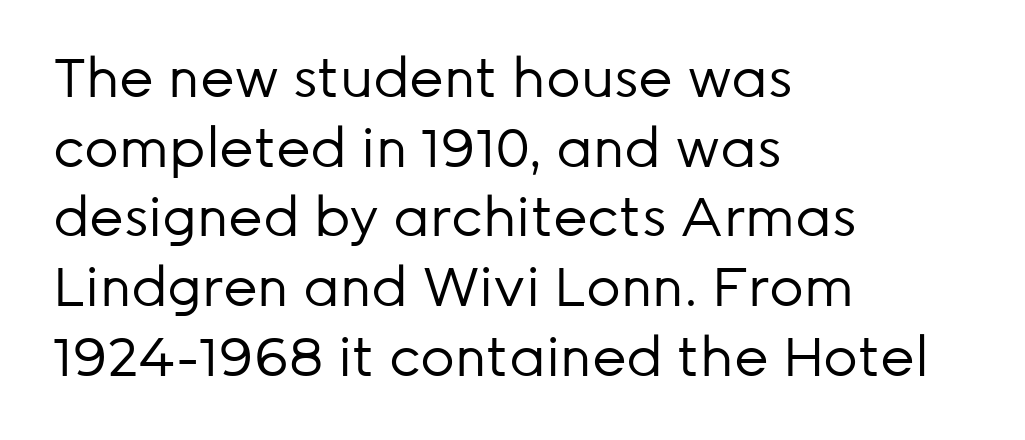
{"serif": "no", "italic": "no", "bold": "no", "weight": "regular", "width": "normal", "stroke_contrast": "low", "x_height": "medium", "monospaced": "no", "underline": "no", "align": "left", "line_spacing": "normal", "line_spacing_ratio": 1.29, "letter_spacing": "normal", "letter_spacing_em": 0.0, "glyph_px": 54}
